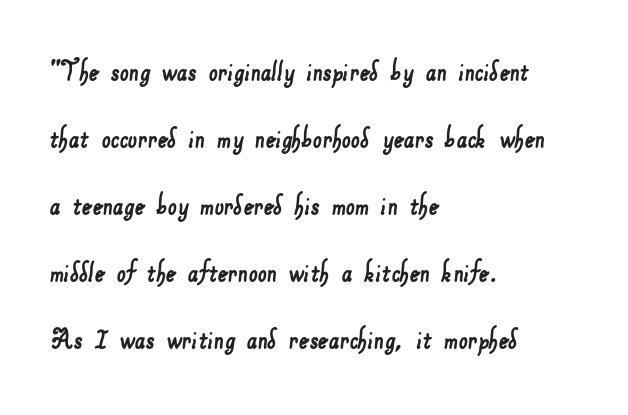
Q: Is the typeface a serif or a sans-serif typeface? A: Sans-serif.
Q: Is the text underlined? A: No.
Q: How is the paragraph aligned? A: Left-aligned.
Q: Is the spacing between letters normal or unusually wide? A: Normal.
Q: Is the spacing between lines tight, normal or loose? A: Loose.
Q: Width (condensed, normal, or wide)? A: Normal.
Q: Stroke contrast? A: Low.
Q: x-height? A: Small.
Q: Monospaced? A: No.
